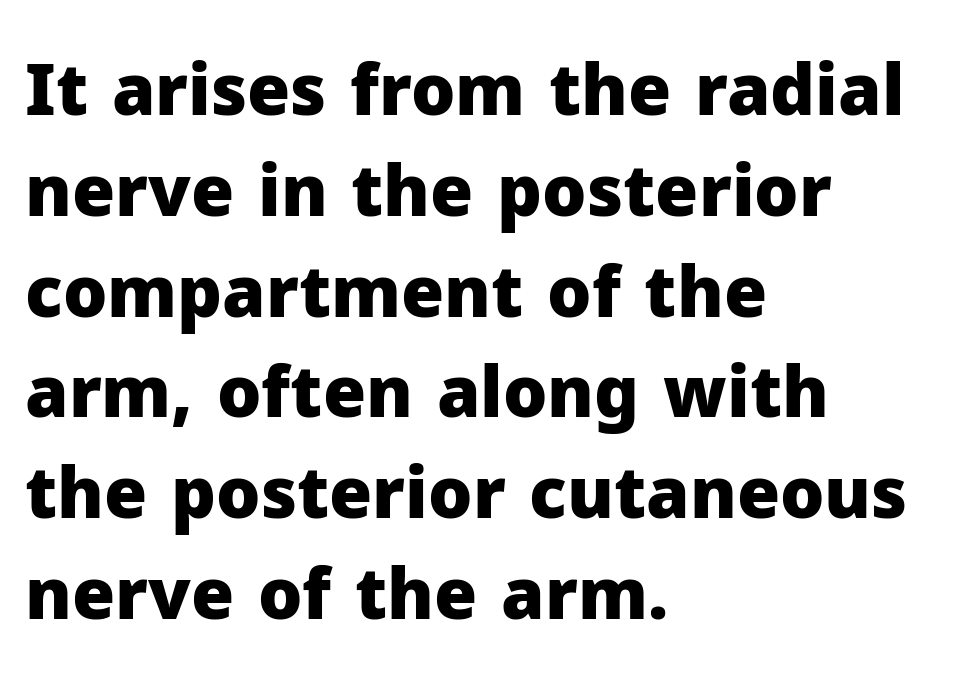
Posture: upright roman. Just letters on the line, the space beneath them empty. This is sans-serif lettering, the kind often seen on screens and signage. Varying glyph widths throughout — classic text-font behaviour. These lines sit exactly where default settings would place them.
